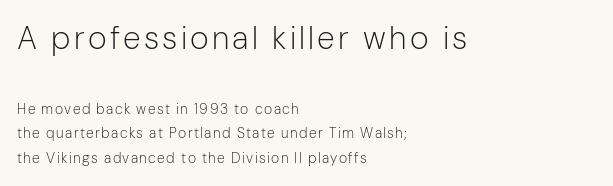
{"serif": "no", "italic": "no", "bold": "no", "weight": "light", "width": "normal", "stroke_contrast": "low", "x_height": "medium", "monospaced": "no", "underline": "no", "align": "left", "line_spacing_ratio": 1.78, "larger_block": "first", "size_ratio": 2.29, "glyph_px": 32}
